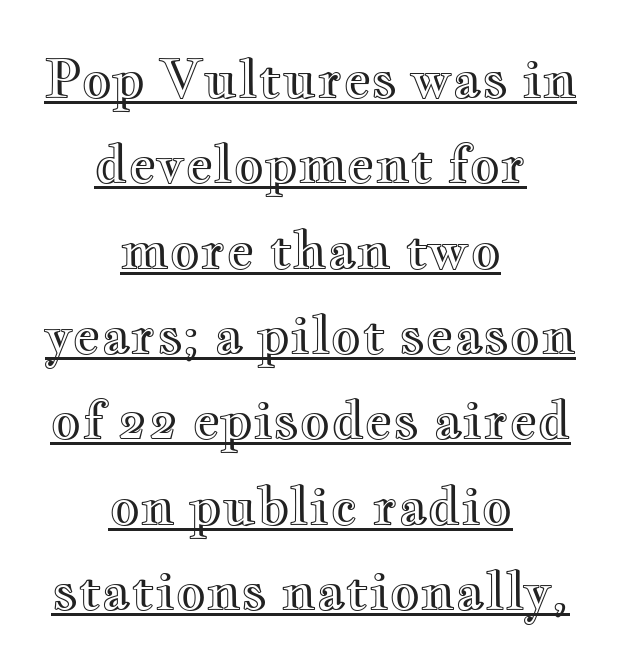
Every row of glyphs is offset so its center matches the block's center. A typesetter would call this proportional, since set widths differ per character. If you drew a line through each stem, it would be perfectly vertical. Caption: lettering with a line underneath.
